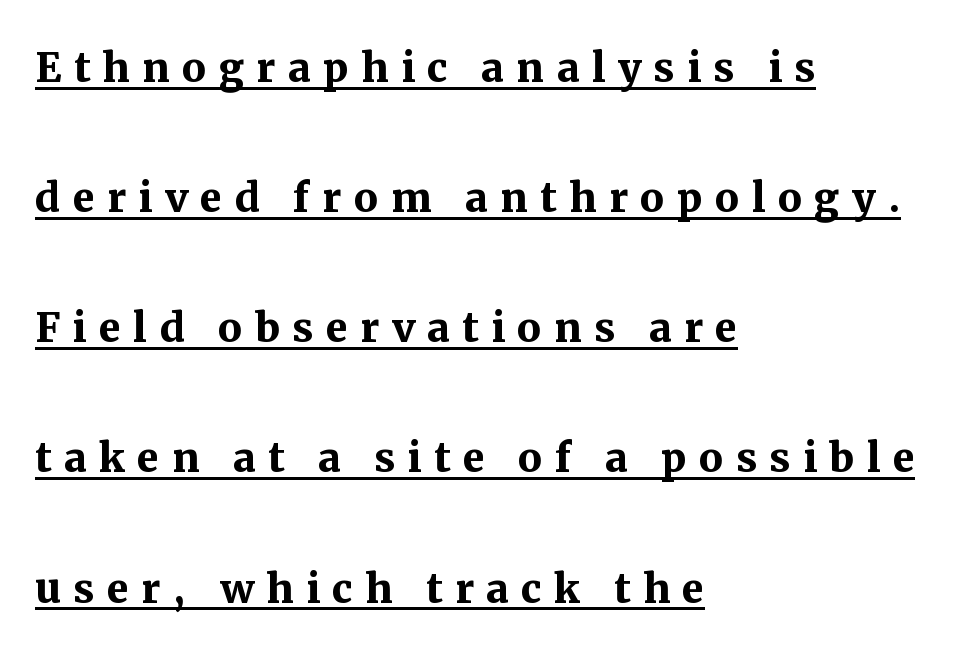
Q: Is the text bold? A: Yes.
Q: Is the text italic (slanted)? A: No, it is upright.
Q: Is the typeface a serif or a sans-serif typeface? A: Serif.
Q: Is the text underlined? A: Yes.
Q: How is the paragraph aligned? A: Left-aligned.
Q: Is the spacing between letters normal or unusually wide? A: Unusually wide.
Q: Is the spacing between lines tight, normal or loose? A: Loose.
Q: Width (condensed, normal, or wide)? A: Normal.
Q: Stroke contrast? A: Medium.
Q: x-height? A: Medium.
Q: Monospaced? A: No.
